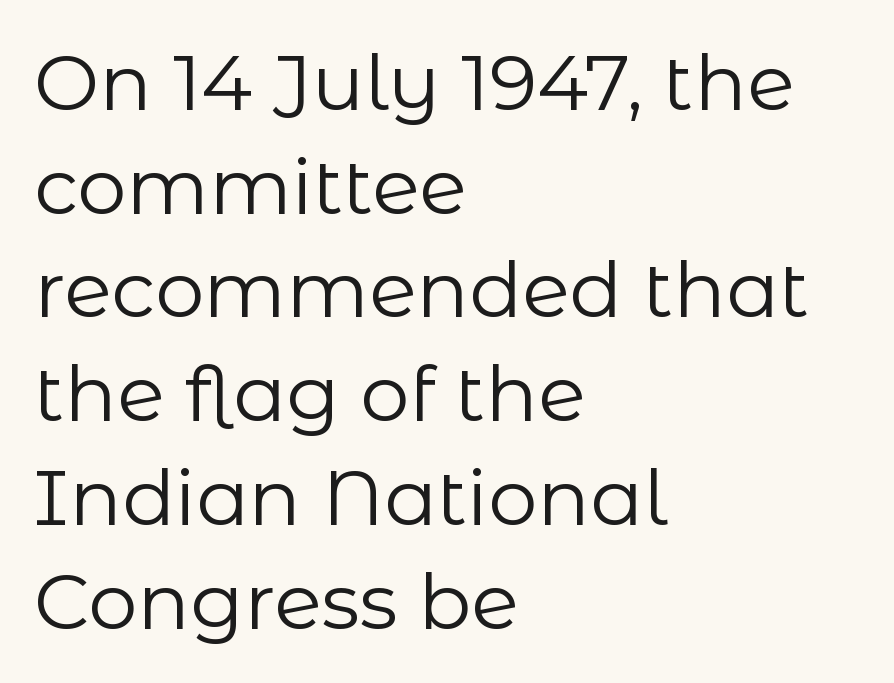
Examine the stroke ends and you'll find no serifs. Here the glyphs are tracked normally, forming tight word shapes. Think of a printed novel: that variable character pitch is what you see here. Vertical stems look standard width or narrower in stroke. The leading is moderate, giving the passage an even texture.
